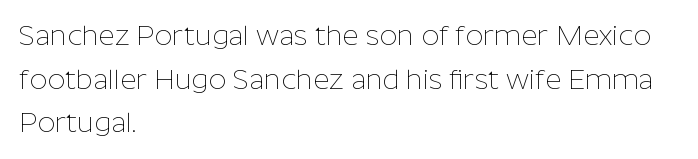
Regarding leading, the lines here are spaced in the standard way. The rendering shows plain stroke endings on the letterforms — a sans-serif design. Every row of glyphs begins at an identical x-position on the left. Descenders hang freely into open space.
